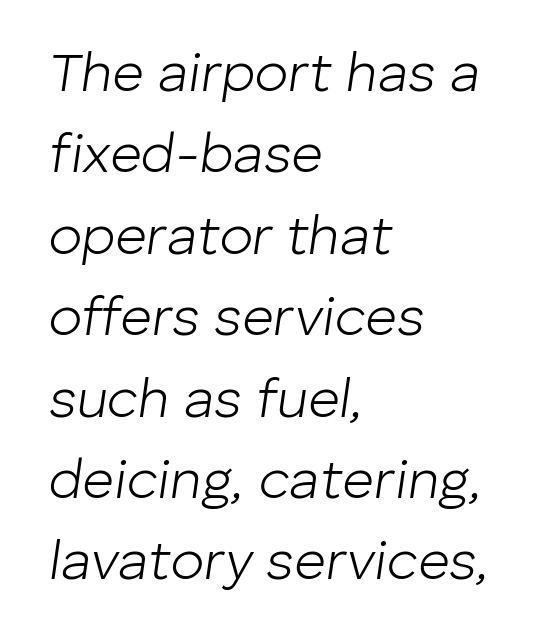
Q: Is the text bold? A: No.
Q: Is the text italic (slanted)? A: Yes, it leans right by about 8 degrees.
Q: Is the text underlined? A: No.
Q: How is the paragraph aligned? A: Left-aligned.
Q: Is the spacing between letters normal or unusually wide? A: Normal.
Q: Is the spacing between lines tight, normal or loose? A: Normal.
Q: Width (condensed, normal, or wide)? A: Normal.
Q: Stroke contrast? A: Low.
Q: x-height? A: Medium.
Q: Monospaced? A: No.
